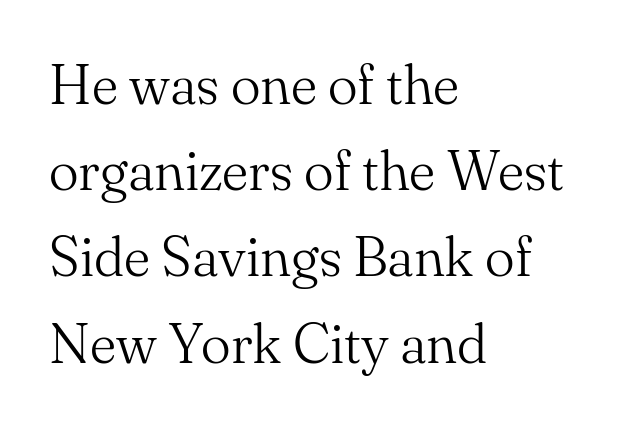
Here the designer chose a conventional face with non-uniform glyph widths. Observe the ordinary spacing: letters are neighbours, not strangers. The typeface chosen for these lines features serifs. Heaviness? Minimal to ordinary, like unemphasized prose. Rule under the text: the space is simply empty.
